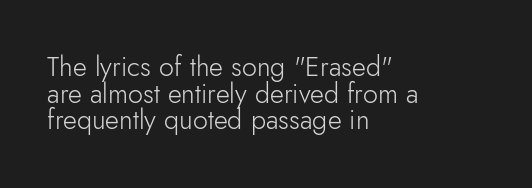
{"italic": "no", "bold": "no", "underline": "no", "align": "left", "line_spacing": "tight", "line_spacing_ratio": 0.99, "letter_spacing": "normal", "letter_spacing_em": 0.0, "glyph_px": 27}
